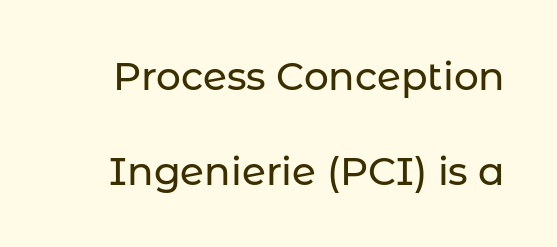
{"serif": "no", "italic": "no", "width": "normal", "stroke_contrast": "low", "x_height": "medium", "monospaced": "no", "underline": "no", "line_spacing": "loose", "line_spacing_ratio": 2.43, "letter_spacing": "normal", "letter_spacing_em": 0.0, "glyph_px": 39}
